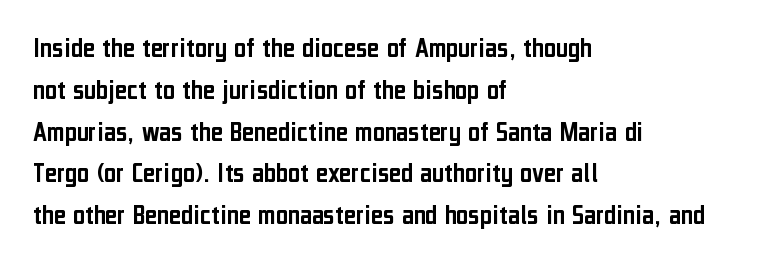
Q: Is the text italic (slanted)? A: No, it is upright.
Q: Is the typeface a serif or a sans-serif typeface? A: Sans-serif.
Q: Is the text underlined? A: No.
Q: How is the paragraph aligned? A: Left-aligned.
Q: Is the spacing between letters normal or unusually wide? A: Normal.
Q: Is the spacing between lines tight, normal or loose? A: Normal.
Q: Width (condensed, normal, or wide)? A: Condensed.
Q: Stroke contrast? A: Low.
Q: x-height? A: Medium.
Q: Monospaced? A: No.
